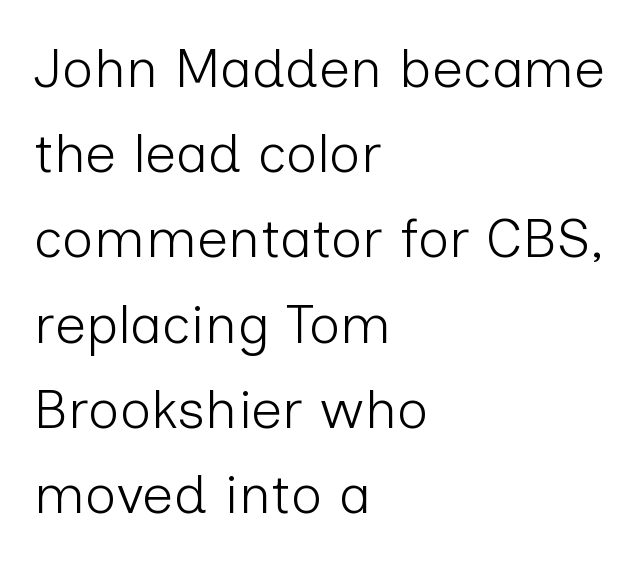
The image shows 55 px light sans-serif type, upright; set left-aligned, normal line spacing (1.55x), normal letter spacing, not underlined; low stroke contrast and a medium x-height.
